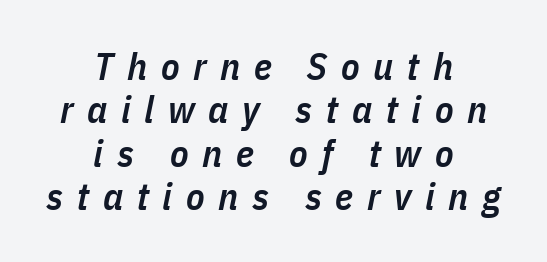
Q: Is the text bold? A: Semi-bold.
Q: Is the text italic (slanted)? A: Yes, it leans right by about 11 degrees.
Q: Is the text underlined? A: No.
Q: How is the paragraph aligned? A: Centered.
Q: Is the spacing between letters normal or unusually wide? A: Unusually wide.
Q: Is the spacing between lines tight, normal or loose? A: Tight.
Q: Width (condensed, normal, or wide)? A: Condensed.
Q: Stroke contrast? A: Low.
Q: x-height? A: Medium.
Q: Monospaced? A: No.
